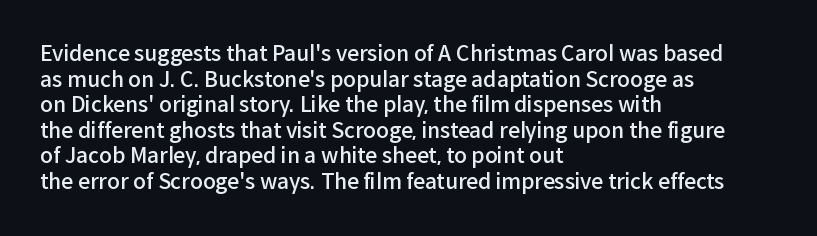
{"italic": "no", "bold": "semi", "underline": "no", "align": "left", "line_spacing_ratio": 1.22, "letter_spacing": "normal", "letter_spacing_em": 0.0, "glyph_px": 21}
